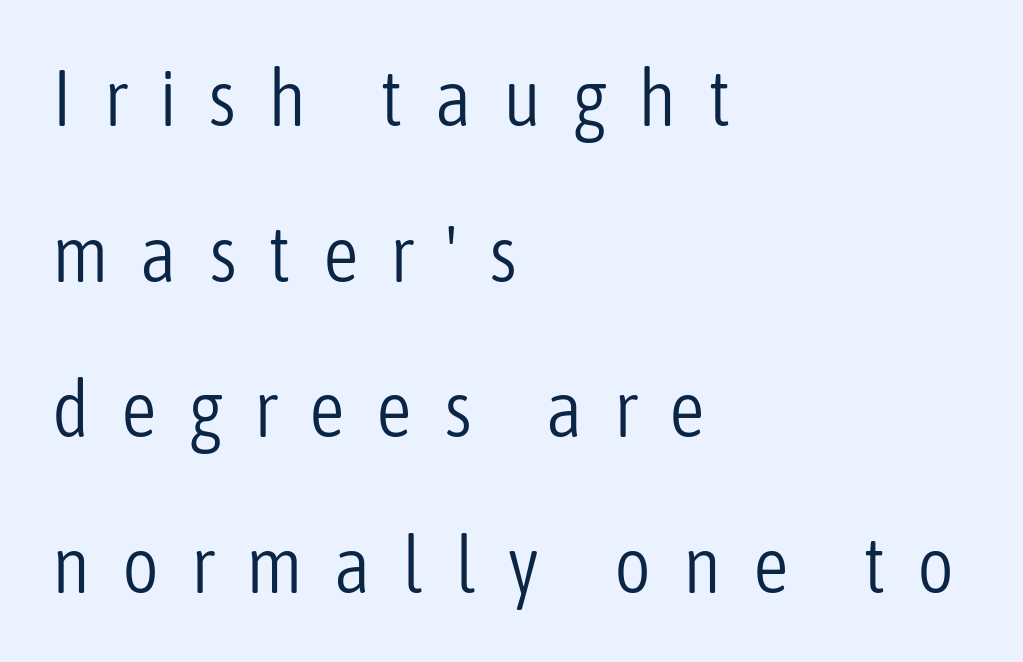
Short and long lines alike share a common starting point at left. Honestly, the letter spacing is so wide it's the main thing you notice. Widely set lines give the paragraph a tall, airy silhouette. Rendered with straight, roman letterforms. The specimen omits any rule beneath the text block's lines.
